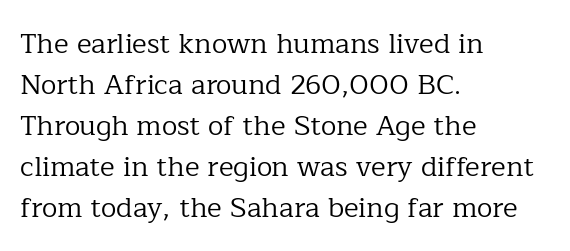
{"serif": "yes", "italic": "no", "bold": "no", "weight": "regular", "width": "normal", "stroke_contrast": "low", "x_height": "medium", "monospaced": "no", "underline": "no", "align": "left", "line_spacing": "normal", "line_spacing_ratio": 1.46, "letter_spacing": "normal", "letter_spacing_em": 0.0, "glyph_px": 28}
